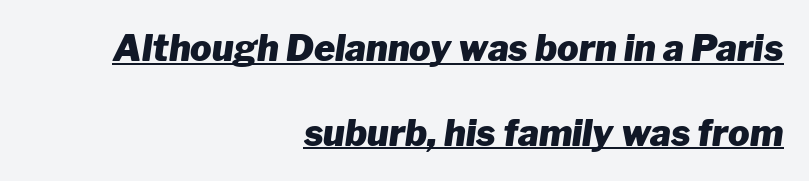
The image shows 36 px heavy type, italic (leaning right); set right-aligned, loose line spacing (2.35x), normal letter spacing, underlined; low stroke contrast and a medium x-height.
